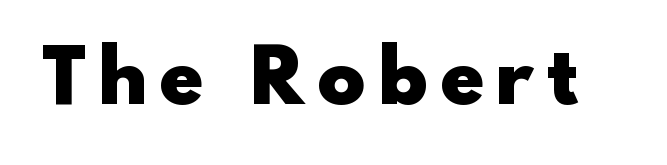
{"serif": "no", "italic": "no", "bold": "yes", "weight": "heavy", "width": "normal", "x_height": "small", "monospaced": "no", "underline": "no", "glyph_px": 79}
